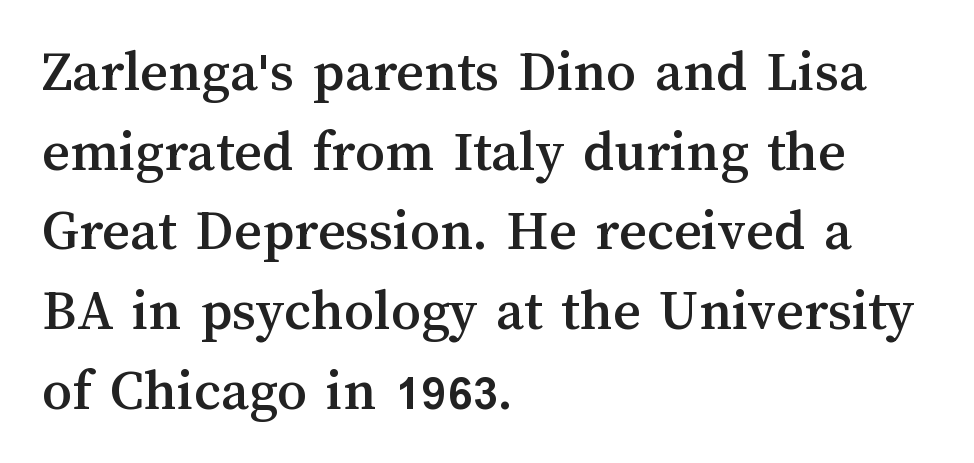
The image shows 59 px text type, upright; set left-aligned, normal line spacing (1.35x), normal letter spacing, not underlined; medium stroke contrast and a medium x-height.
